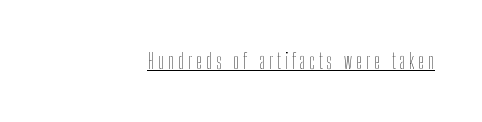
{"italic": "no", "bold": "no", "underline": "yes", "align": "right", "glyph_px": 21}
